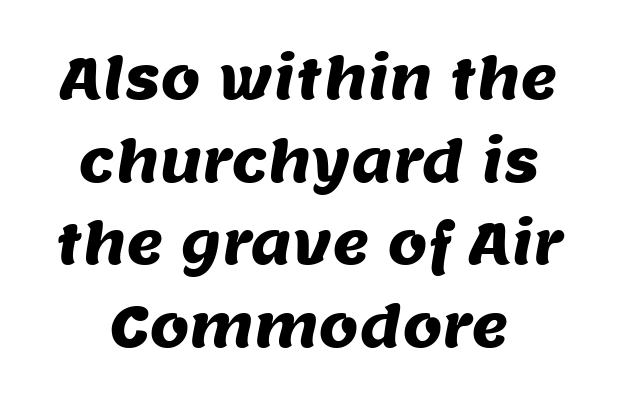
Q: Is the typeface a serif or a sans-serif typeface? A: Sans-serif.
Q: Is the text underlined? A: No.
Q: Is the spacing between letters normal or unusually wide? A: Normal.
Q: Is the spacing between lines tight, normal or loose? A: Normal.
Q: Width (condensed, normal, or wide)? A: Normal.
Q: Stroke contrast? A: Medium.
Q: x-height? A: Large.
Q: Monospaced? A: No.
